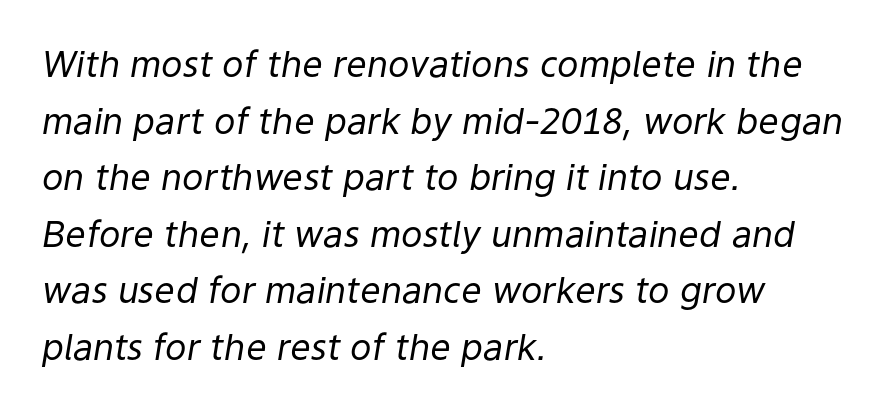
{"italic": "yes", "lean": "right", "slant_degrees": 9, "bold": "no", "weight": "regular", "width": "normal", "stroke_contrast": "low", "x_height": "medium", "monospaced": "no", "underline": "no", "align": "left", "line_spacing": "normal", "line_spacing_ratio": 1.57, "letter_spacing": "normal", "letter_spacing_em": 0.0, "glyph_px": 36}
